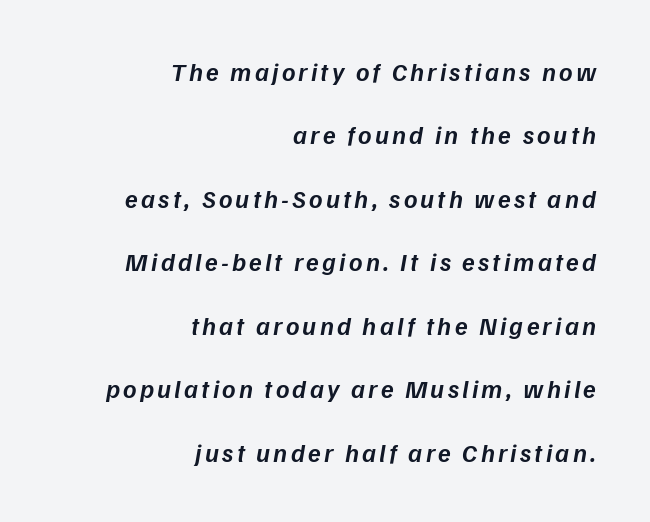
Compared with a flush-left layout, this one pins lines to the opposite, right side. This sample trades compactness for vertical openness between lines. I'd describe the lettering as semibold — firm but not a full bold. Compared with ordinary roman type, these characters are visibly tilted. Unmarked baselines from the first word to the last.
